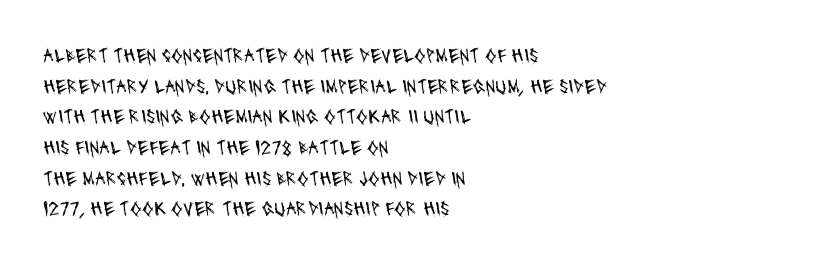
Q: Is the text bold? A: No.
Q: Is the text underlined? A: No.
Q: How is the paragraph aligned? A: Left-aligned.
Q: Is the spacing between letters normal or unusually wide? A: Normal.
Q: Is the spacing between lines tight, normal or loose? A: Normal.
